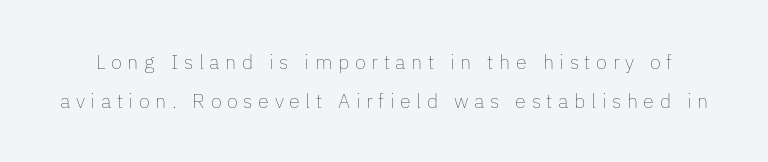
Q: Is the text bold? A: No.
Q: Is the text italic (slanted)? A: No, it is upright.
Q: Is the text underlined? A: No.
Q: Is the spacing between letters normal or unusually wide? A: Unusually wide.
Q: Is the spacing between lines tight, normal or loose? A: Loose.
